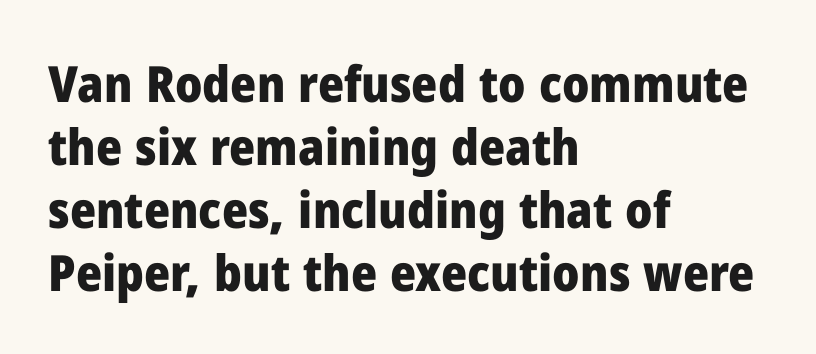
Visually the block forms a straight wall on the left and a jagged coastline on the right. Character widths vary here, with narrow letters taking less room than wide ones. The strokes are fattened all the way to bold. Honestly, there is no underline to notice here at all. This sample uses plain, unmodified letter spacing. The passage shown stacks its lines at a standard gap.
